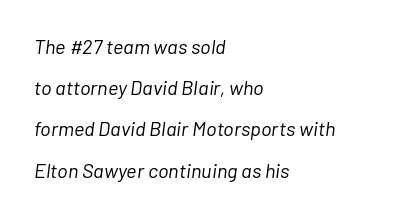
{"italic": "yes", "lean": "right", "slant_degrees": 7, "bold": "no", "underline": "no", "align": "left", "line_spacing": "loose", "line_spacing_ratio": 2.06, "letter_spacing": "normal", "letter_spacing_em": 0.0, "glyph_px": 20}
